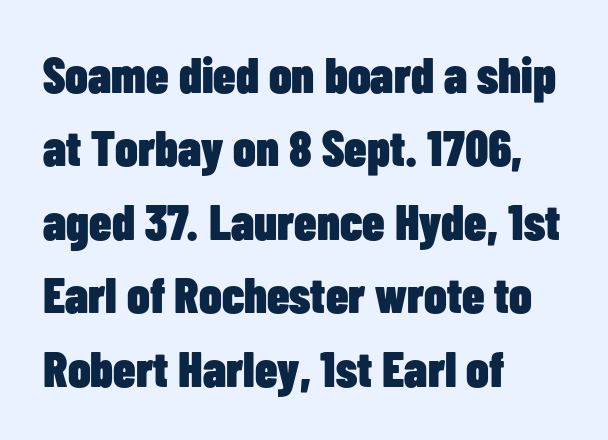
The lettering stays uniformly vertical, giving the passage a roman look. Is this a fixed-width face? No — the glyphs have proportional, varying widths. The setting favours the left margin, as ordinary paragraphs usually do. Bare-footed words on every line. Quick note: interline space is typical. The typesetting leans heavy: a genuine bold.
